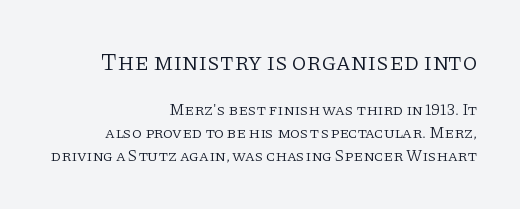
{"italic": "no", "bold": "no", "underline": "no", "align": "right", "line_spacing": "normal", "line_spacing_ratio": 1.44, "letter_spacing": "normal", "letter_spacing_em": 0.0, "larger_block": "first", "size_ratio": 1.5, "glyph_px": 24}
